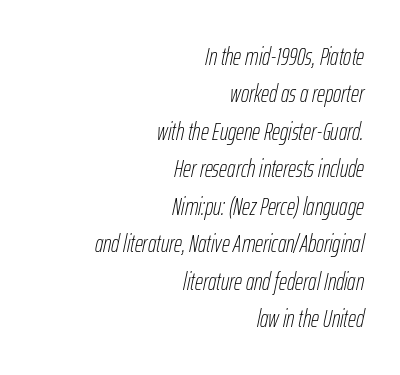
The image shows 25 px text type, italic (leaning right); set right-aligned, normal line spacing (1.5x), normal letter spacing, not underlined.
